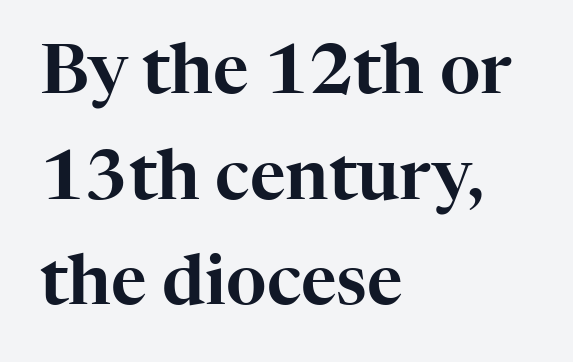
The zone under the glyphs is completely vacant. Students, observe: this is what conventionally led text looks like. The letters stand upright; this is a roman face. Caption: multi-line text, flush left, ragged right. The passage shown has conventional tracking throughout.
